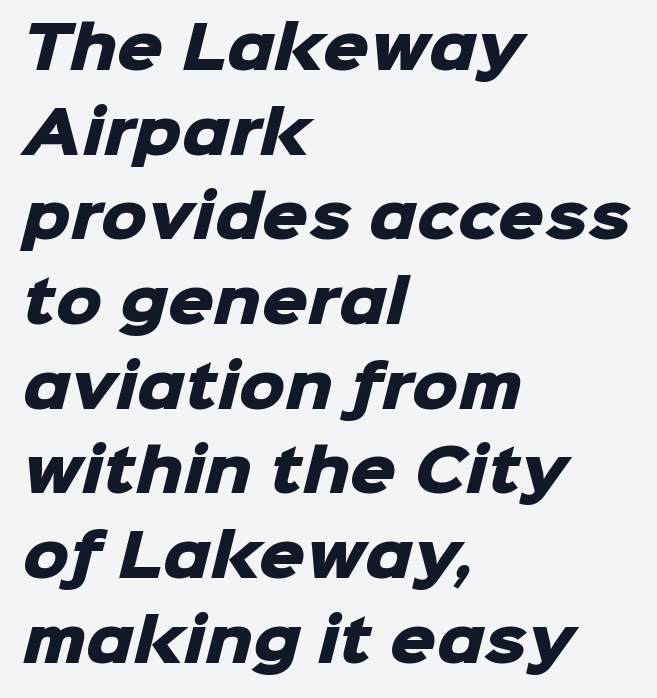
Q: Is the text bold? A: Yes.
Q: Is the typeface a serif or a sans-serif typeface? A: Sans-serif.
Q: Is the text underlined? A: No.
Q: How is the paragraph aligned? A: Left-aligned.
Q: Is the spacing between letters normal or unusually wide? A: Normal.
Q: Is the spacing between lines tight, normal or loose? A: Normal.
Q: Width (condensed, normal, or wide)? A: Normal.
Q: Stroke contrast? A: Low.
Q: x-height? A: Medium.
Q: Monospaced? A: No.
